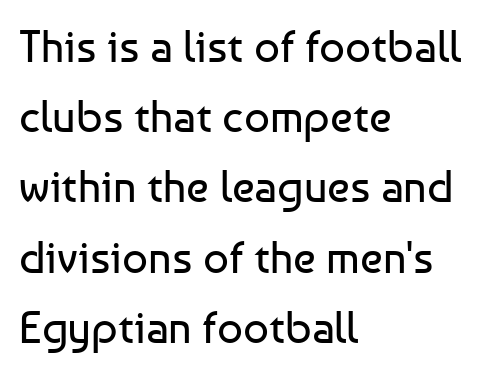
{"serif": "no", "italic": "no", "bold": "no", "weight": "regular", "width": "normal", "stroke_contrast": "low", "x_height": "medium", "monospaced": "no", "underline": "no", "align": "left", "line_spacing": "normal", "line_spacing_ratio": 1.56, "letter_spacing": "normal", "letter_spacing_em": 0.0, "glyph_px": 45}
